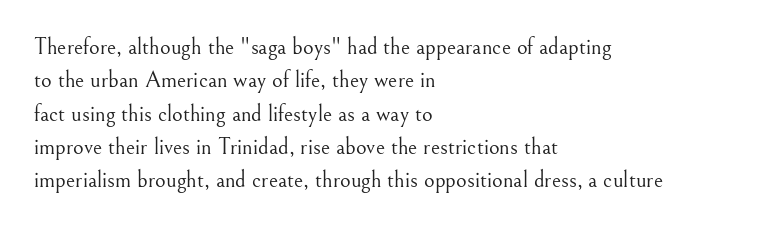
{"italic": "no", "bold": "no", "underline": "no", "align": "left", "line_spacing": "normal", "line_spacing_ratio": 1.45, "letter_spacing": "normal", "letter_spacing_em": 0.0, "glyph_px": 23}
